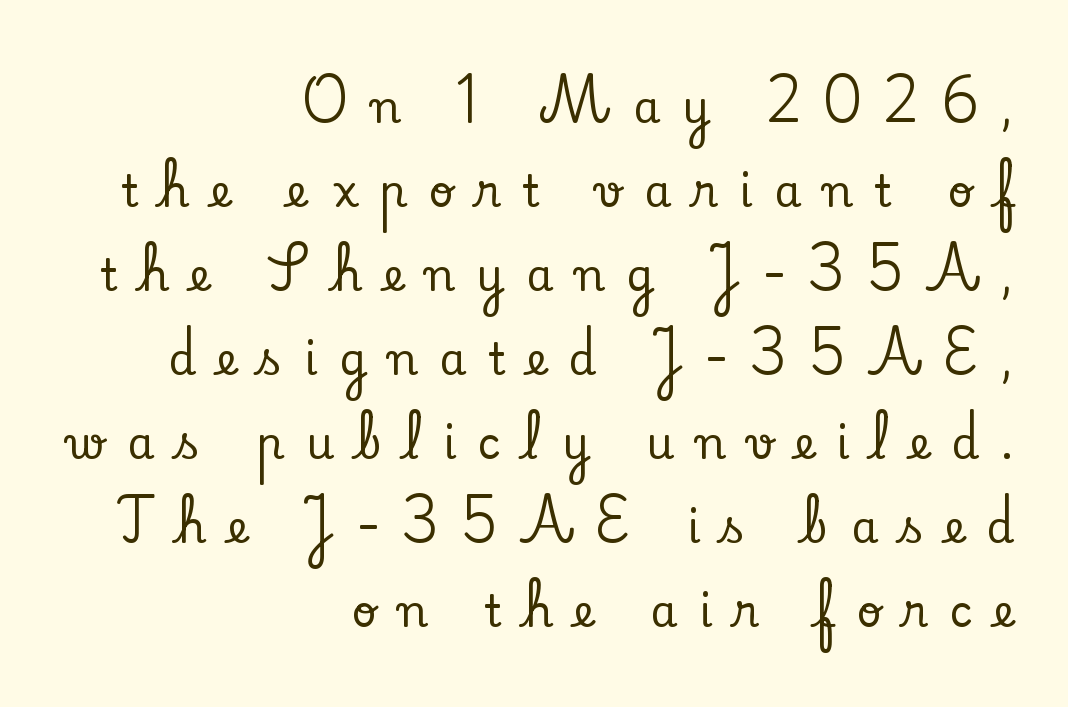
Look at the bottom of the vertical strokes: they flare into serifs here. This is roman type, the default non-slanted kind. The paragraph has a hard right edge and a soft left edge. Anything drawn beneath the words? Only blank space. Here the designer chose a conventional face with non-uniform glyph widths. The type is letterspaced generously, with wide tracking.
